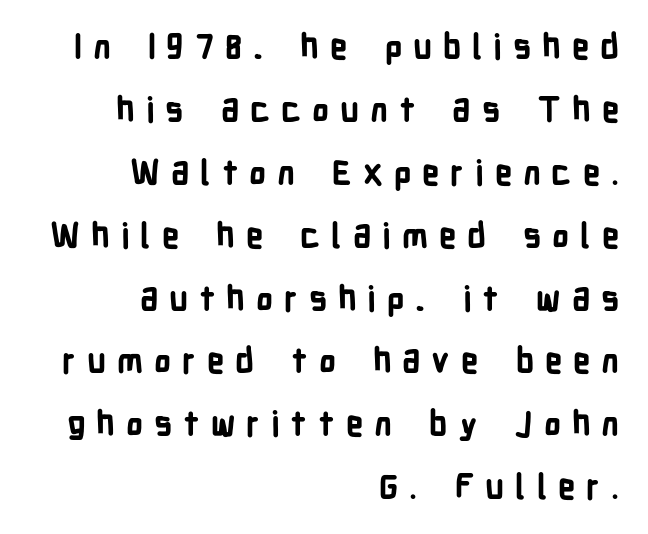
{"serif": "no", "italic": "no", "bold": "yes", "weight": "bold", "width": "condensed", "stroke_contrast": "low", "x_height": "medium", "monospaced": "no", "underline": "no", "align": "right", "line_spacing_ratio": 1.85, "letter_spacing": "wide", "letter_spacing_em": 0.32, "glyph_px": 34}
